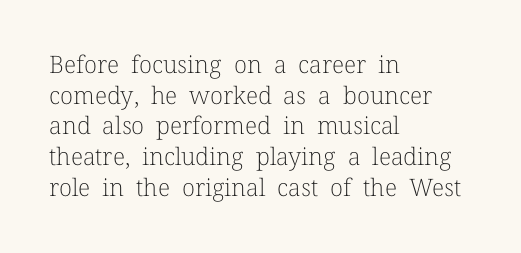
The image shows 24 px text type, upright; set left-aligned, normal line spacing (1.28x), normal letter spacing, not underlined.
